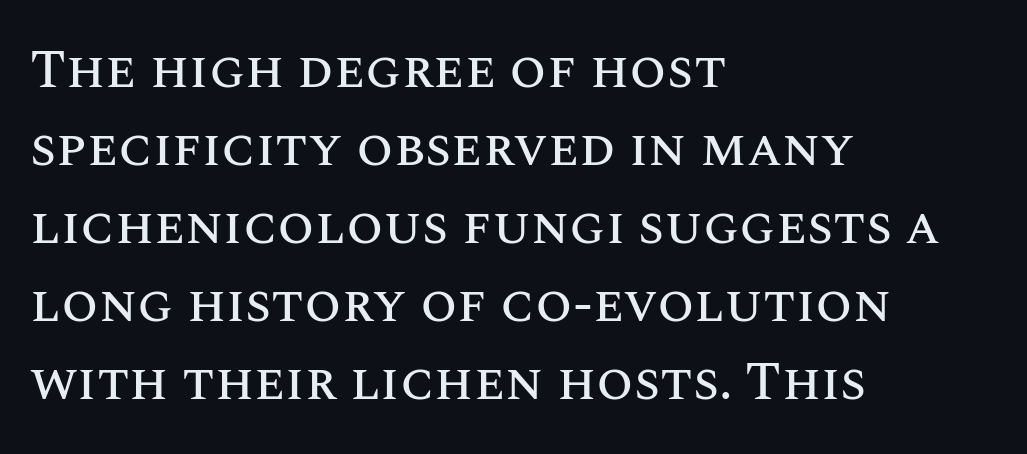
The image shows 53 px text type, upright; set left-aligned, normal line spacing (1.47x), normal letter spacing, not underlined; medium stroke contrast and a large x-height.
